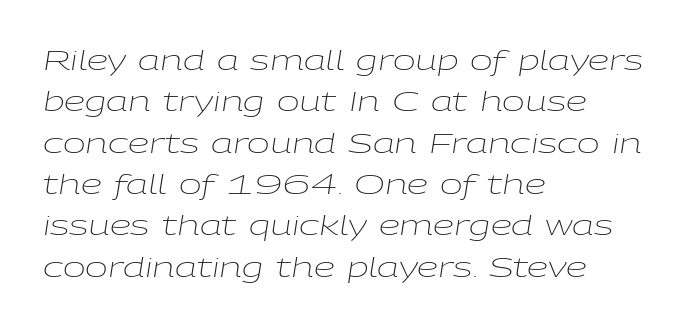
Q: Is the text bold? A: No.
Q: Is the text italic (slanted)? A: Yes, it leans right by about 9 degrees.
Q: Is the text underlined? A: No.
Q: How is the paragraph aligned? A: Left-aligned.
Q: Is the spacing between letters normal or unusually wide? A: Normal.
Q: Is the spacing between lines tight, normal or loose? A: Normal.
